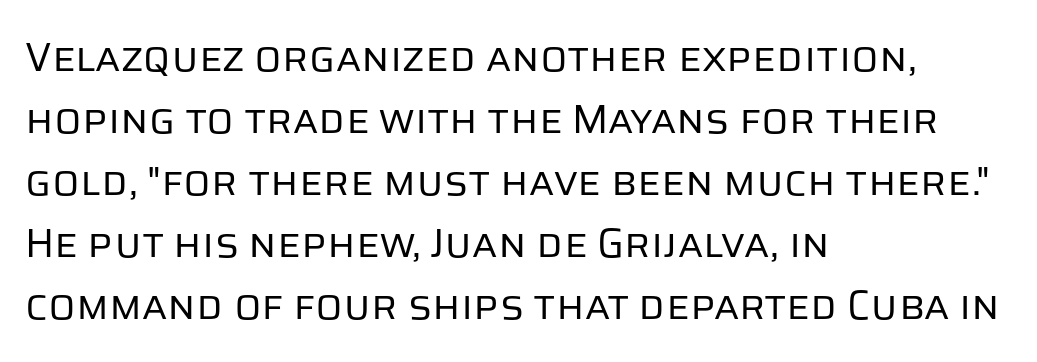
{"serif": "no", "italic": "no", "bold": "no", "weight": "regular", "width": "normal", "stroke_contrast": "low", "x_height": "large", "monospaced": "no", "underline": "no", "align": "left", "line_spacing": "normal", "line_spacing_ratio": 1.55, "letter_spacing": "normal", "letter_spacing_em": 0.0, "glyph_px": 40}
